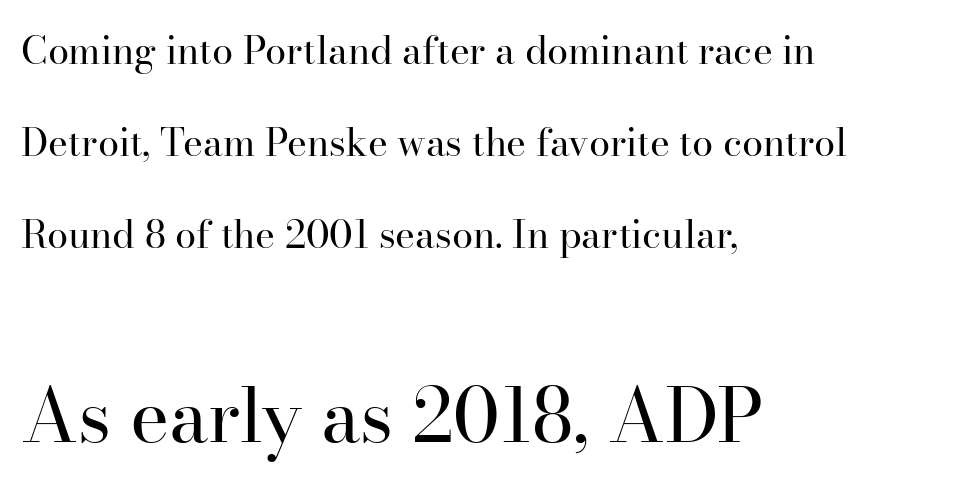
The image shows 75 px regular-weight serif type, upright; set left-aligned, loose line spacing (2.42x), normal letter spacing, not underlined; the second (bottom) block is 1.97x larger; high stroke contrast and a small x-height.
